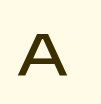
The image shows 65 px semibold, wide sans-serif type, upright; set normal letter spacing, not underlined; low stroke contrast and a medium x-height.
